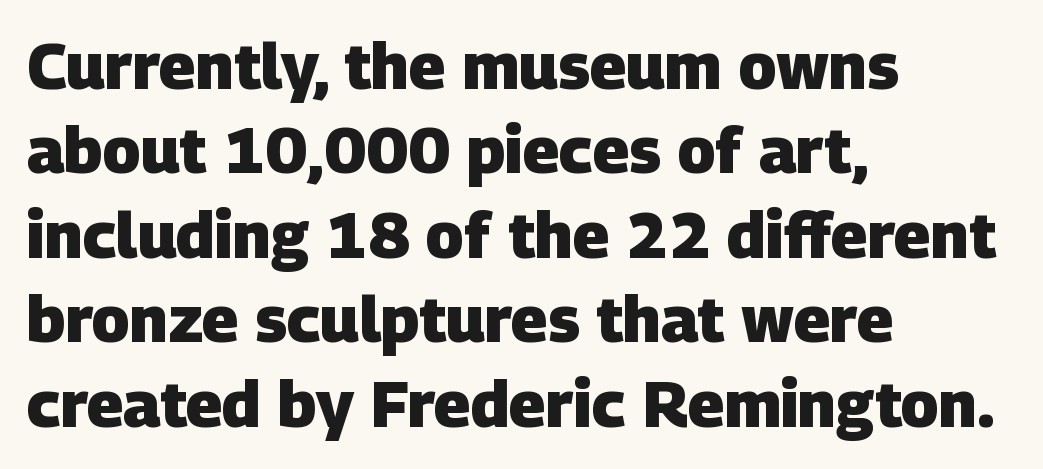
{"serif": "no", "bold": "yes", "weight": "heavy", "width": "normal", "stroke_contrast": "low", "x_height": "large", "monospaced": "no", "underline": "no", "align": "left", "line_spacing": "normal", "line_spacing_ratio": 1.32, "letter_spacing": "normal", "letter_spacing_em": 0.0, "glyph_px": 64}
